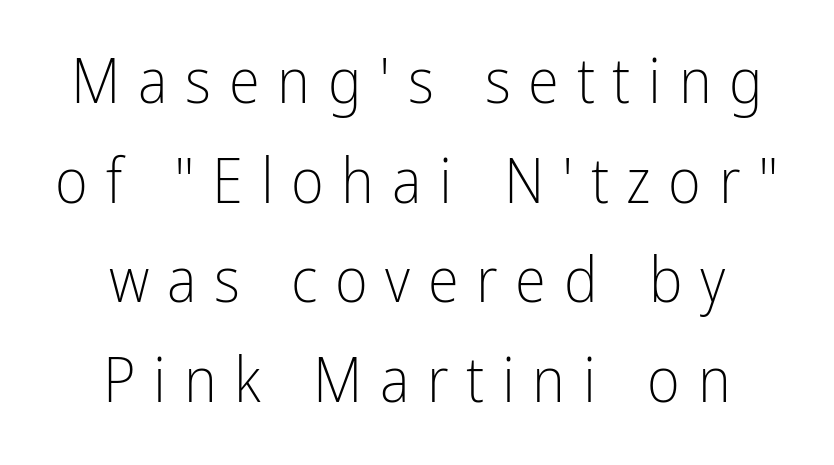
The image shows 63 px light, condensed sans-serif type, upright; set centered, normal line spacing (1.58x), unusually wide letter spacing (+0.28 em), not underlined; low stroke contrast and a medium x-height.
